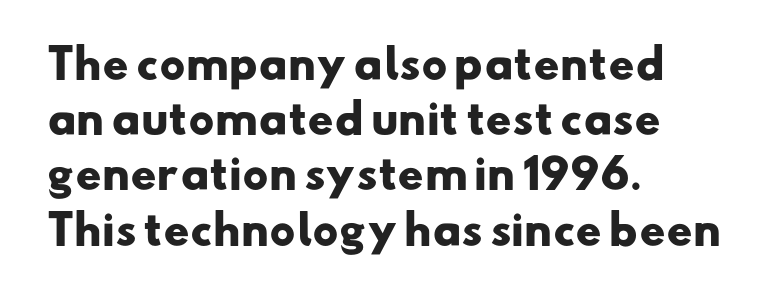
Q: Is the text bold? A: Yes.
Q: Is the typeface a serif or a sans-serif typeface? A: Sans-serif.
Q: Is the text underlined? A: No.
Q: How is the paragraph aligned? A: Left-aligned.
Q: Is the spacing between letters normal or unusually wide? A: Normal.
Q: Is the spacing between lines tight, normal or loose? A: Normal.
Q: Width (condensed, normal, or wide)? A: Wide.
Q: Stroke contrast? A: Low.
Q: x-height? A: Small.
Q: Monospaced? A: No.
